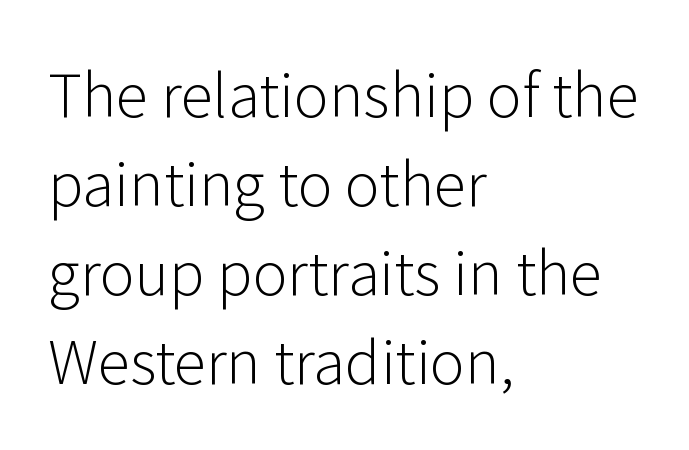
The image shows 59 px light sans-serif type, upright; set left-aligned, normal line spacing (1.51x), normal letter spacing, not underlined; low stroke contrast and a medium x-height.
